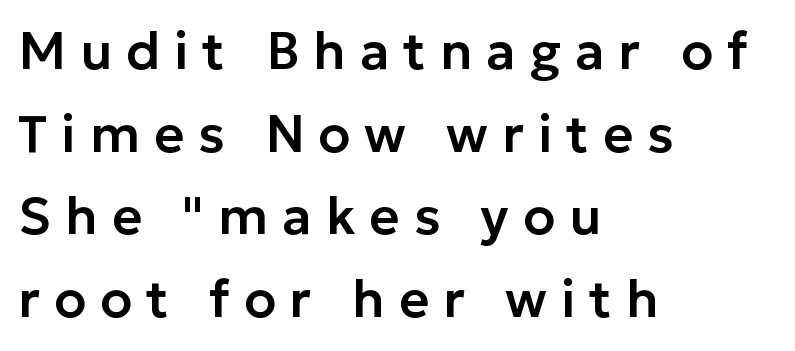
The image shows 52 px sans-serif type, upright; set left-aligned, normal line spacing (1.59x), unusually wide letter spacing (+0.27 em), not underlined; low stroke contrast and a medium x-height.
